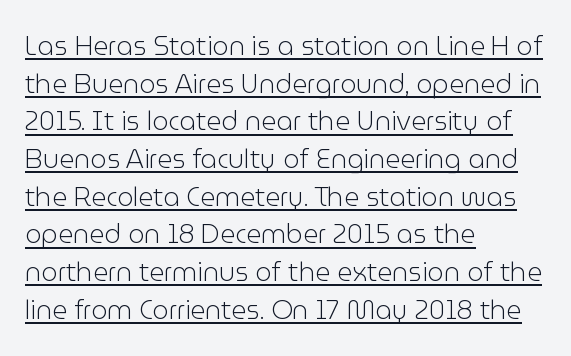
The image shows 26 px text type, upright; set left-aligned, normal line spacing (1.45x), normal letter spacing, underlined.
